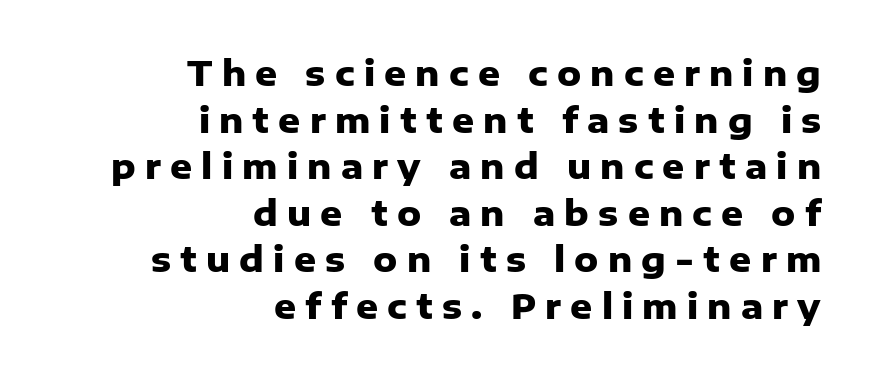
No italicization has been applied; the sample stays upright. Note the varied advance widths — an 'i' is clearly narrower than an 'm'. Horizontal alignment here is rightward, an uncommon choice for prose. What weight is shown? A full bold with thick strokes. Nothing sits at the stroke ends, so this counts as sans-serif.
